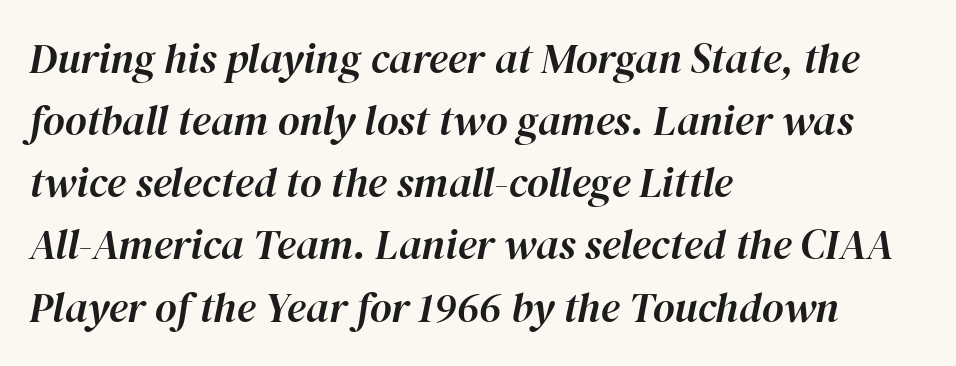
Students, observe: this is what conventionally led text looks like. Notice how the stems are inclined rather than vertical — that's the hallmark of italics. Short and long lines alike share a common starting point at left. Beneath every word, the page is bare. Note the varied advance widths — an 'i' is clearly narrower than an 'm'. This rendering leaves character spacing at its baseline value.
